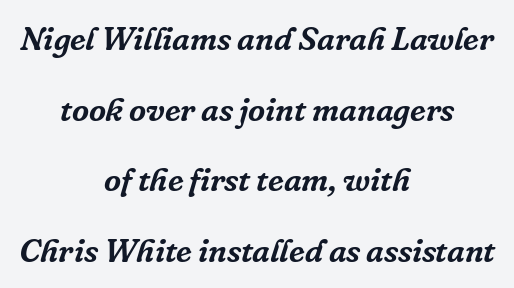
The image shows 33 px serif type, italic (leaning right); set centered, loose line spacing (2.14x), normal letter spacing, not underlined; low stroke contrast and a medium x-height.
